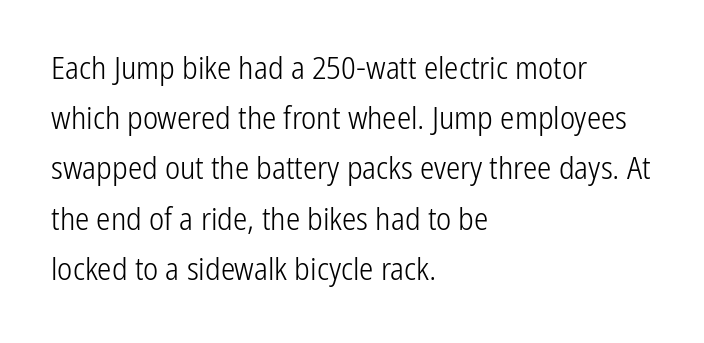
The lettering holds an erect, upright posture throughout. No extra tracking has been applied to these lines. The passage shown stacks its lines at a standard gap. The letters advance in unequal steps, a hallmark of proportional type. The specimen omits any rule beneath the text block's lines.
